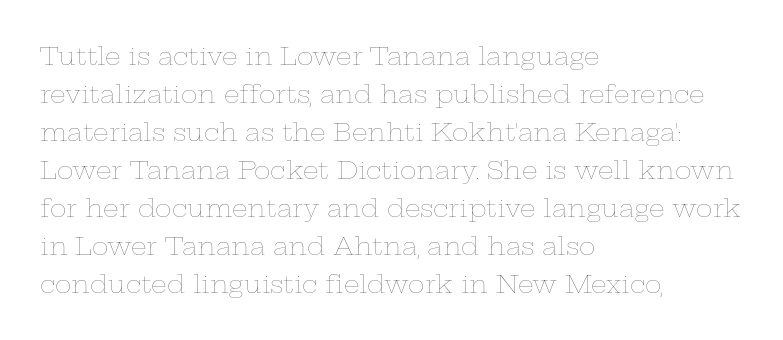
Q: Is the text bold? A: No.
Q: Is the text italic (slanted)? A: No, it is upright.
Q: Is the text underlined? A: No.
Q: How is the paragraph aligned? A: Left-aligned.
Q: Is the spacing between letters normal or unusually wide? A: Normal.
Q: Is the spacing between lines tight, normal or loose? A: Normal.
